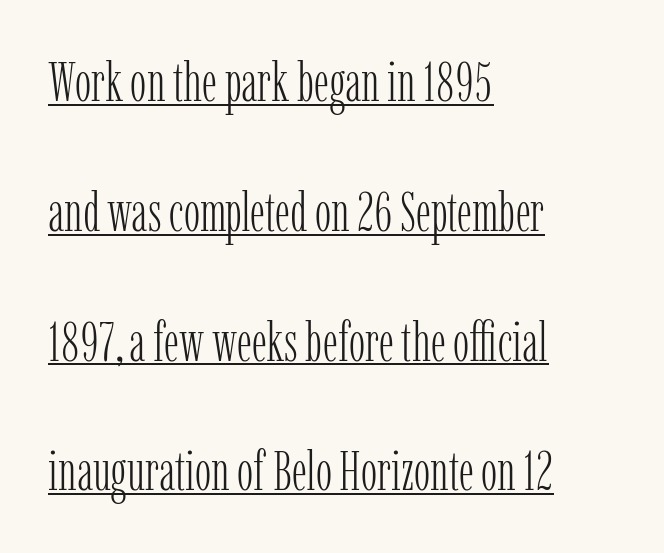
The image shows 55 px light, condensed serif type, upright; set left-aligned, loose line spacing (2.36x), normal letter spacing, underlined; low stroke contrast and a medium x-height.
